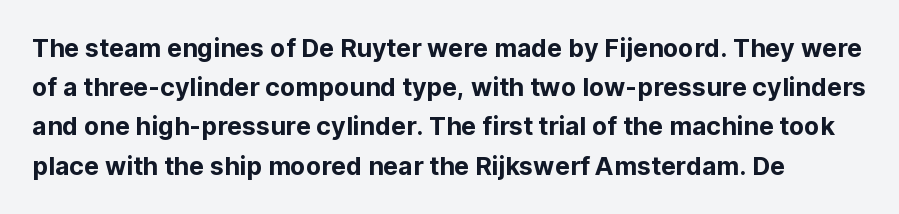
The image shows 25 px text type, upright; set normal line spacing (1.57x), normal letter spacing, not underlined.
